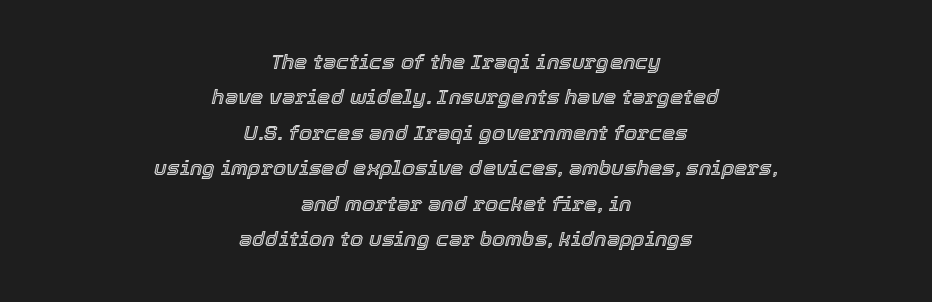
A centered setting, common on invitations and titles, is used for this passage. This sample uses an oblique cut, with every glyph tilted off the vertical. How are the letters spaced? Ordinarily, with no added tracking. Rule under the text: the space is simply empty. Rows of type keep a routine distance in the vertical direction.
